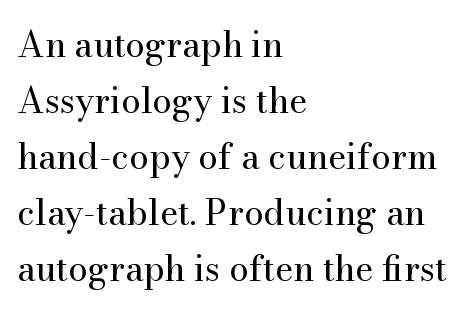
The image shows 35 px regular-weight serif type, upright; set left-aligned, normal line spacing (1.6x), normal letter spacing, not underlined; medium stroke contrast and a small x-height.
